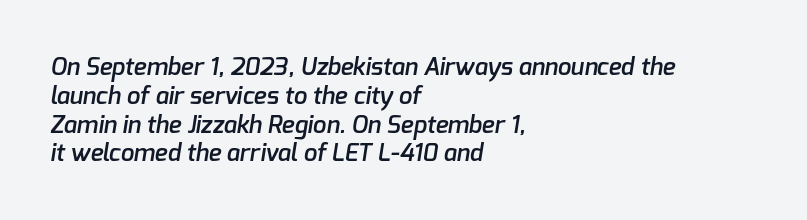
Q: Is the text bold? A: Semi-bold.
Q: Is the text underlined? A: No.
Q: How is the paragraph aligned? A: Left-aligned.
Q: Is the spacing between letters normal or unusually wide? A: Normal.
